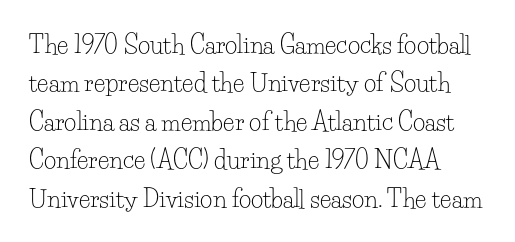
{"italic": "no", "bold": "no", "underline": "no", "line_spacing": "normal", "line_spacing_ratio": 1.6, "letter_spacing": "normal", "letter_spacing_em": 0.0, "glyph_px": 24}
